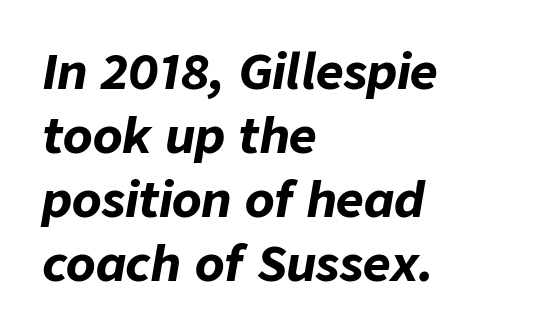
{"italic": "yes", "lean": "right", "slant_degrees": 9, "bold": "yes", "weight": "bold", "width": "normal", "stroke_contrast": "low", "x_height": "medium", "monospaced": "no", "underline": "no", "align": "left", "line_spacing": "normal", "line_spacing_ratio": 1.33, "letter_spacing": "normal", "letter_spacing_em": 0.0, "glyph_px": 48}
